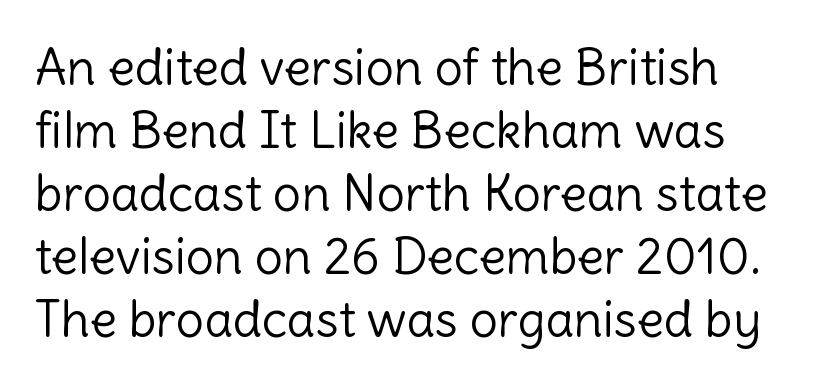
Q: Is the text bold? A: No.
Q: Is the text italic (slanted)? A: No, it is upright.
Q: Is the typeface a serif or a sans-serif typeface? A: Sans-serif.
Q: Is the text underlined? A: No.
Q: Is the spacing between letters normal or unusually wide? A: Normal.
Q: Is the spacing between lines tight, normal or loose? A: Normal.
Q: Width (condensed, normal, or wide)? A: Normal.
Q: x-height? A: Medium.
Q: Monospaced? A: No.
